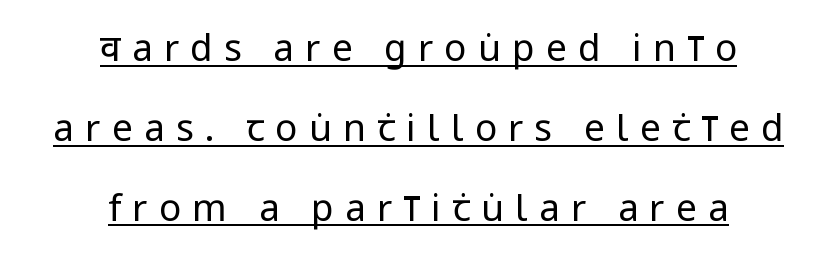
Spacing between characters has been opened up far beyond the box default. The words here are underlined. The letters advance in unequal steps, a hallmark of proportional type. Typeset on center — no edge is straight. The letters carry no serifs — their stems end cleanly without finishing strokes. These lines stand farther apart than default settings would place them.
